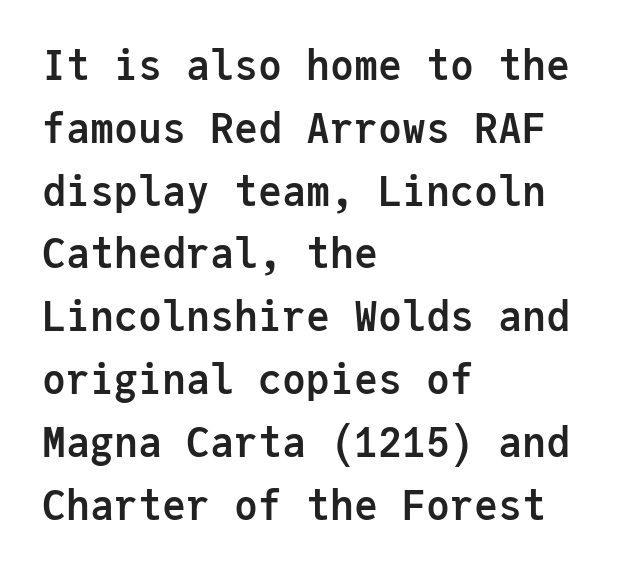
The image shows 40 px semibold sans-serif type, upright, monospaced; set left-aligned, normal line spacing (1.57x), normal letter spacing, not underlined; low stroke contrast and a medium x-height.
